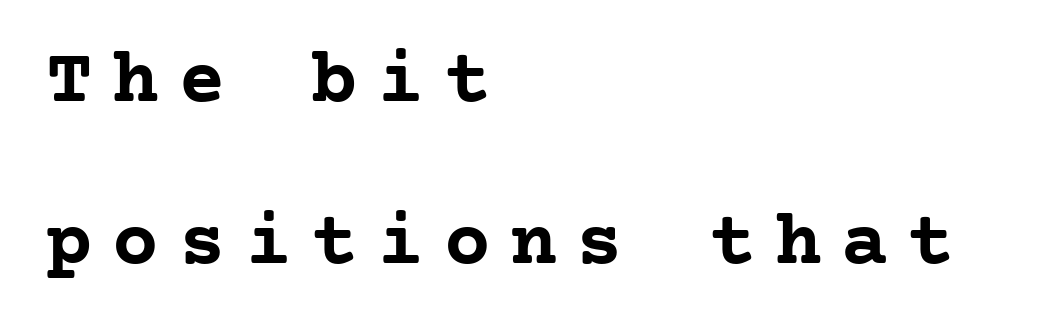
Where is the straight margin? On the left. Display-style spreading of the glyphs; the letterfit is very open. Ordinary non-slanted type is in use. Heft: maximum for text — a bold.
